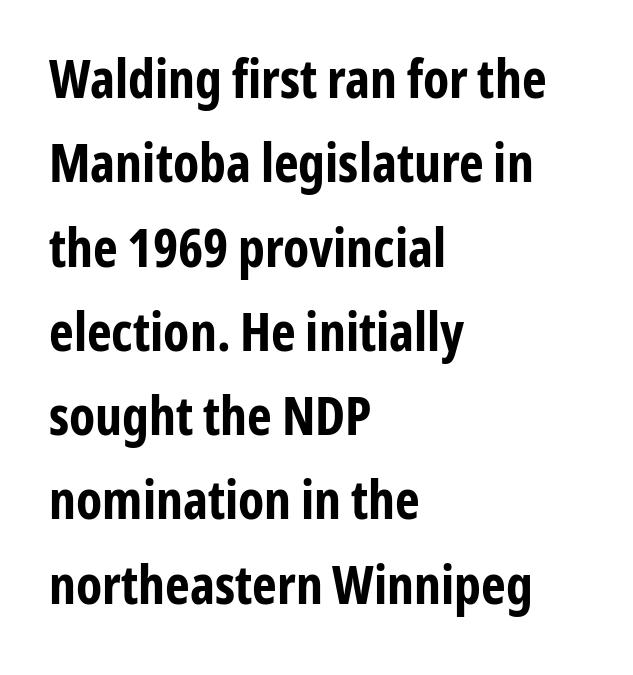
{"serif": "no", "italic": "no", "bold": "yes", "weight": "bold", "width": "condensed", "stroke_contrast": "low", "x_height": "medium", "monospaced": "no", "underline": "no", "align": "left", "line_spacing": "normal", "line_spacing_ratio": 1.59, "letter_spacing": "normal", "letter_spacing_em": 0.0, "glyph_px": 53}
